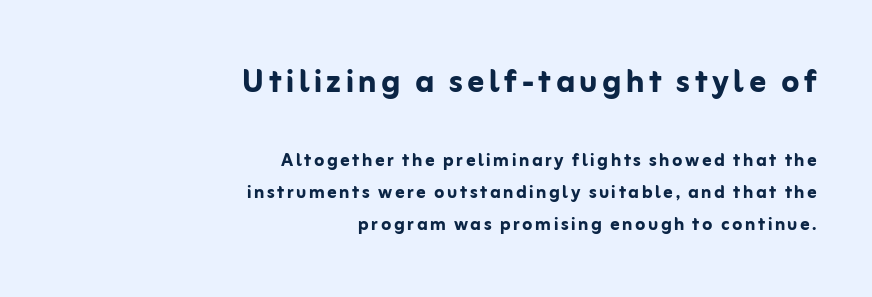
The image shows 41 px semibold sans-serif type, upright; set right-aligned, normal line spacing (1.39x), not underlined; the first (top) block is 1.78x larger; low stroke contrast and a medium x-height.
